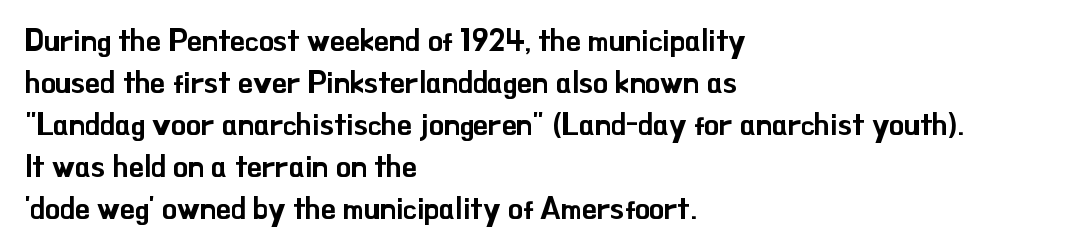
Notice how the stems are strictly vertical — no italics here. The letters advance in unequal steps, a hallmark of proportional type. A typesetter would label this face a sans. The block of text has a typical density, with ordinary space between rows. All the whitespace from short lines collects on the right. These lines keep a tight, regular rhythm from letter to letter.
